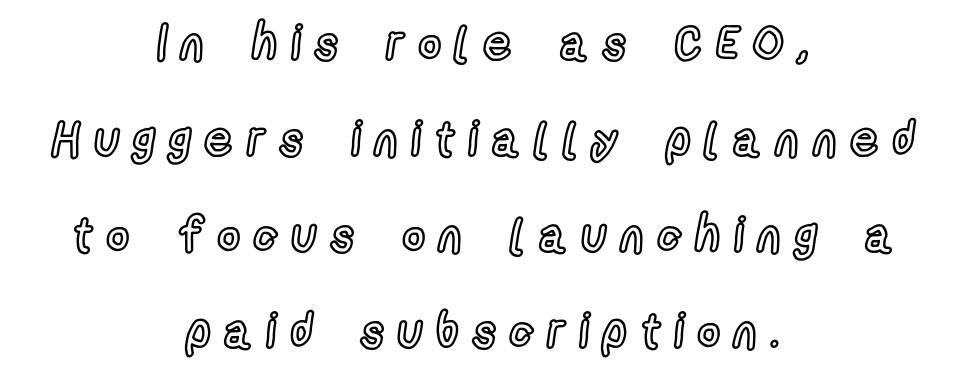
Character widths vary here, with narrow letters taking less room than wide ones. Lines of text with bare space underneath. Airy leading.
